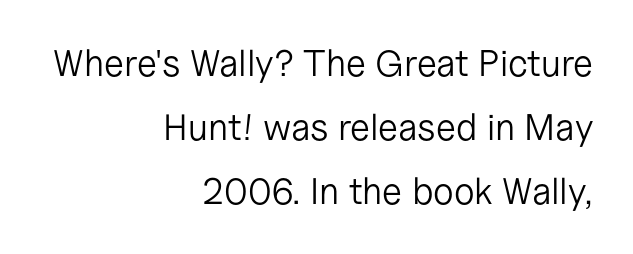
Q: Is the text bold? A: No.
Q: Is the text italic (slanted)? A: No, it is upright.
Q: Is the typeface a serif or a sans-serif typeface? A: Sans-serif.
Q: Is the text underlined? A: No.
Q: How is the paragraph aligned? A: Right-aligned.
Q: Is the spacing between letters normal or unusually wide? A: Normal.
Q: Width (condensed, normal, or wide)? A: Normal.
Q: Stroke contrast? A: Low.
Q: x-height? A: Medium.
Q: Monospaced? A: No.
